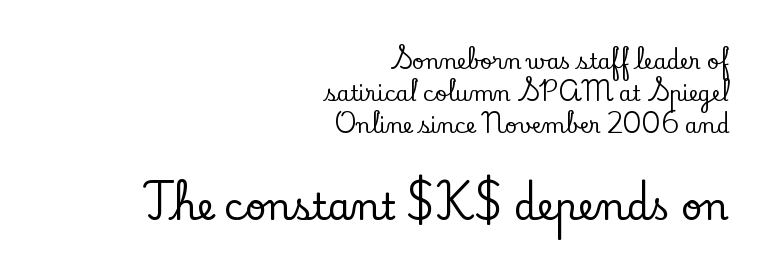
Q: Is the text italic (slanted)? A: No, it is upright.
Q: Is the typeface a serif or a sans-serif typeface? A: Serif.
Q: Is the text underlined? A: No.
Q: How is the paragraph aligned? A: Right-aligned.
Q: Is the spacing between letters normal or unusually wide? A: Normal.
Q: Is the spacing between lines tight, normal or loose? A: Normal.
Q: Which block of text is set in a larger size, the first (top) or the second (bottom)? A: The second (bottom) one.
Q: Width (condensed, normal, or wide)? A: Normal.
Q: Stroke contrast? A: Low.
Q: x-height? A: Small.
Q: Monospaced? A: No.
